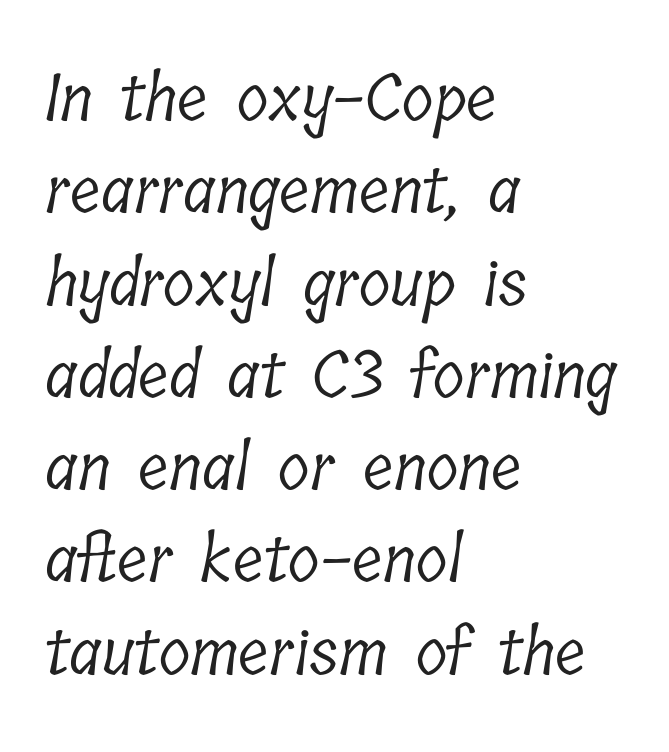
Does extra space separate the letters? No, they use regular spacing. The strokes carry an ordinary text weight at most. The passage shown is not underscored anywhere. This sample uses a serif face. Layout note: lines flush left. Rows of type keep a routine distance in the vertical direction.
